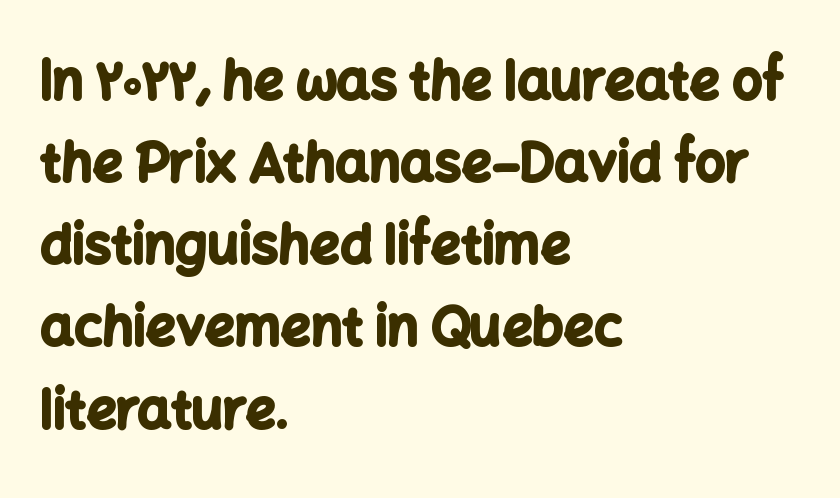
The image shows 53 px bold sans-serif type, upright; set left-aligned, normal line spacing (1.55x), normal letter spacing, not underlined; low stroke contrast and a medium x-height.
